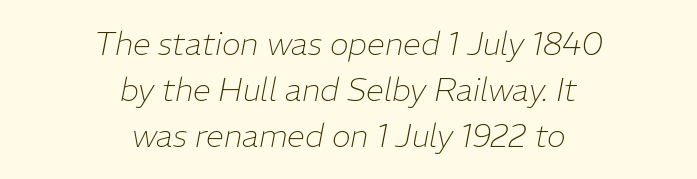
The image shows 32 px thin type, italic (leaning right); set centered, normal line spacing (1.43x), normal letter spacing, not underlined; low stroke contrast and a medium x-height.
